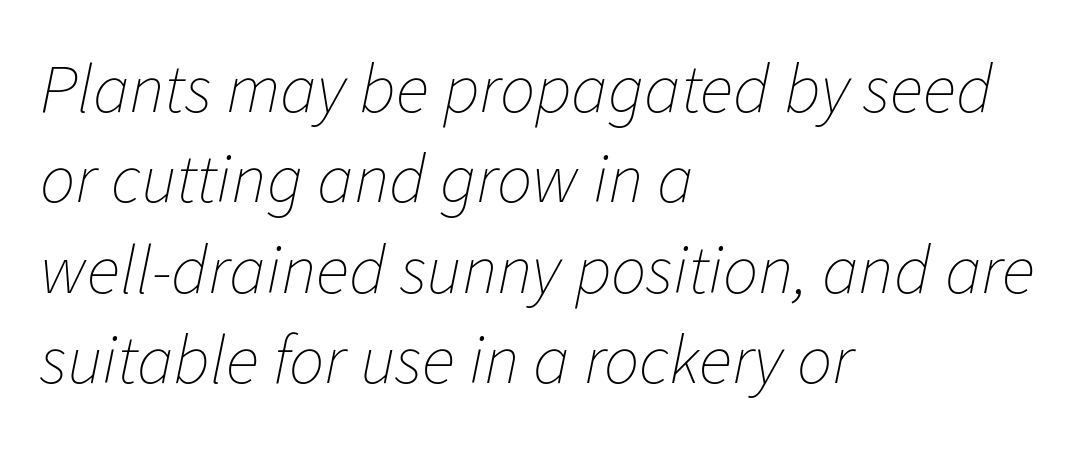
Visually the block forms a straight wall on the left and a jagged coastline on the right. Descenders hang freely into open space. The cut favours lightness, reaching ordinary text weight at its darkest. The specimen reads as italic at a glance. This rendering leaves character spacing at its baseline value.
